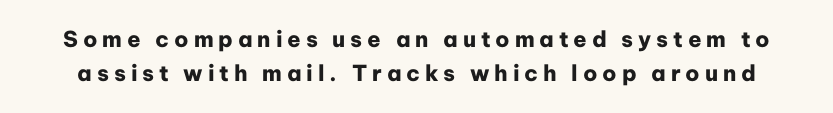
Q: Is the text bold? A: Yes.
Q: Is the text italic (slanted)? A: No, it is upright.
Q: Is the text underlined? A: No.
Q: Is the spacing between letters normal or unusually wide? A: Unusually wide.
Q: Is the spacing between lines tight, normal or loose? A: Normal.
